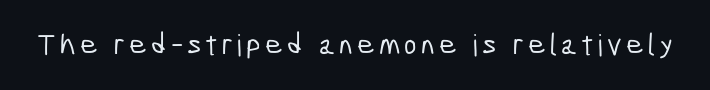
Q: Is the typeface a serif or a sans-serif typeface? A: Sans-serif.
Q: Is the text underlined? A: No.
Q: Width (condensed, normal, or wide)? A: Condensed.
Q: Stroke contrast? A: Low.
Q: x-height? A: Medium.
Q: Monospaced? A: No.
